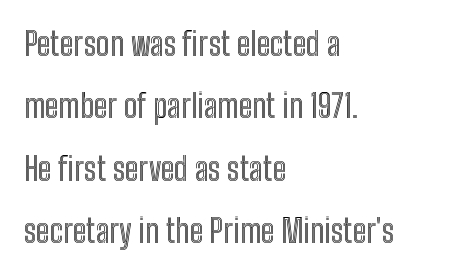
Q: Is the text italic (slanted)? A: No, it is upright.
Q: Is the text underlined? A: No.
Q: How is the paragraph aligned? A: Left-aligned.
Q: Is the spacing between letters normal or unusually wide? A: Normal.
Q: Is the spacing between lines tight, normal or loose? A: Loose.
Q: Width (condensed, normal, or wide)? A: Condensed.
Q: x-height? A: Medium.
Q: Monospaced? A: No.
